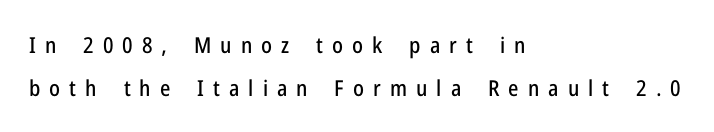
These lines stand farther apart than default settings would place them. Is the block centered? No — it sits flush against the left margin. Quick note: not italic, upright. The words here are not underlined.
